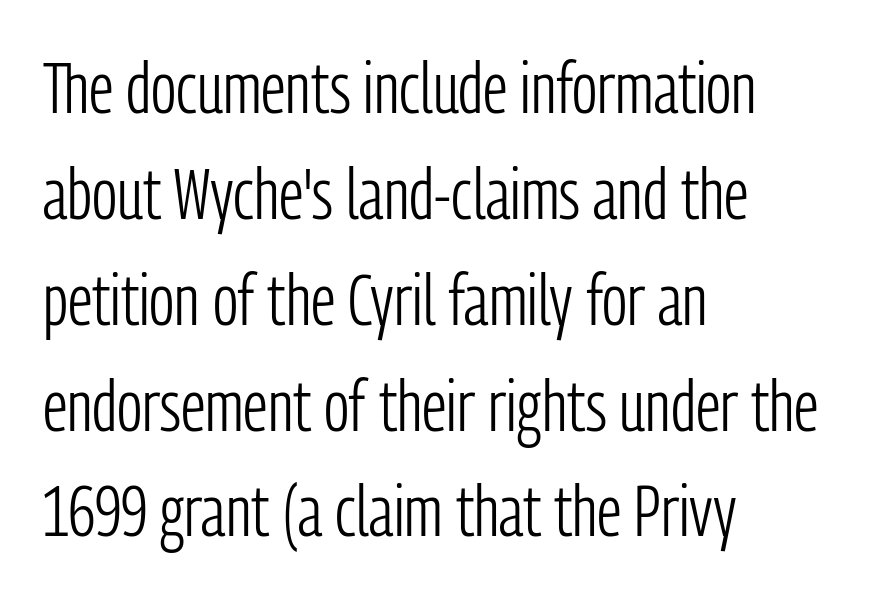
Spacing verdict: proportional, widths tailored to each character. Serif or sans? Sans — the stroke terminals are bare. The typography opts for an upright posture over an oblique one. The letterforms sit shoulder to shoulder at normal distance.
